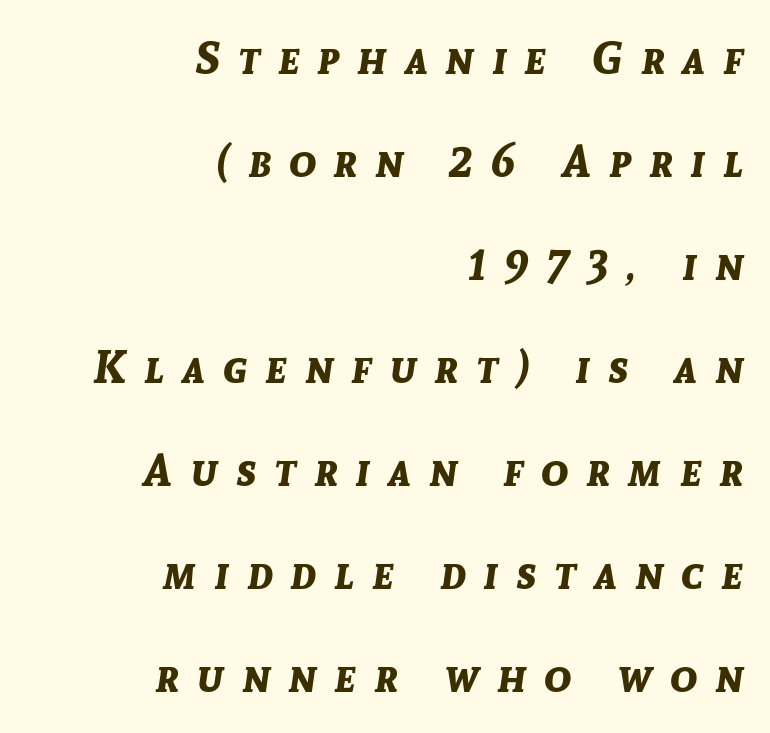
You could not count columns in this text — the font is proportionally spaced. Does extra space separate the letters? Yes, quite a lot of it. The lines are quadded right. This is oblique type, the kind used for emphasis or titles. Strokes here are thick enough to call this a true bold.
